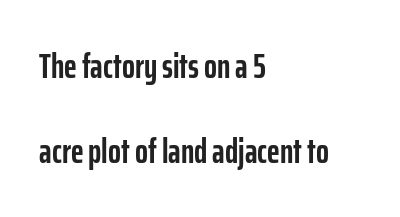
Q: Is the text bold? A: Yes.
Q: Is the text italic (slanted)? A: No, it is upright.
Q: Is the typeface a serif or a sans-serif typeface? A: Sans-serif.
Q: Is the text underlined? A: No.
Q: How is the paragraph aligned? A: Left-aligned.
Q: Is the spacing between letters normal or unusually wide? A: Normal.
Q: Is the spacing between lines tight, normal or loose? A: Loose.
Q: Width (condensed, normal, or wide)? A: Condensed.
Q: Stroke contrast? A: Low.
Q: x-height? A: Medium.
Q: Monospaced? A: No.
